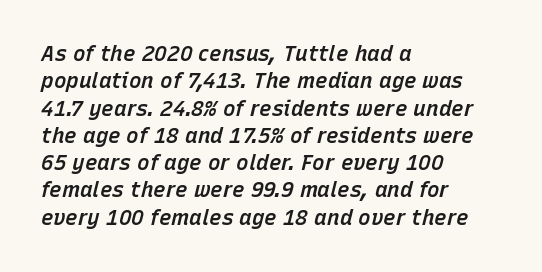
The image shows 21 px text type, italic (leaning right); set left-aligned, normal line spacing (1.3x), normal letter spacing, not underlined.
